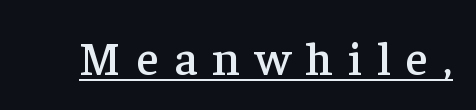
Nope, not italic — everything's standing straight. The tracking jumps out immediately: characters are airy and widely separated. Here the designer chose a conventional face with non-uniform glyph widths. What decoration does the sample have? An underline.
